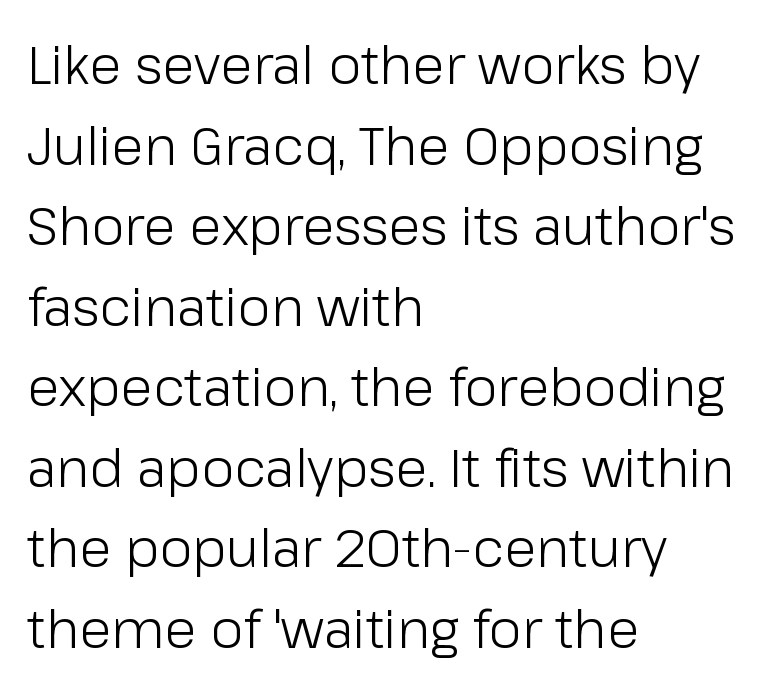
The image shows 53 px light sans-serif type, upright; set left-aligned, normal line spacing (1.52x), normal letter spacing, not underlined; low stroke contrast and a medium x-height.
